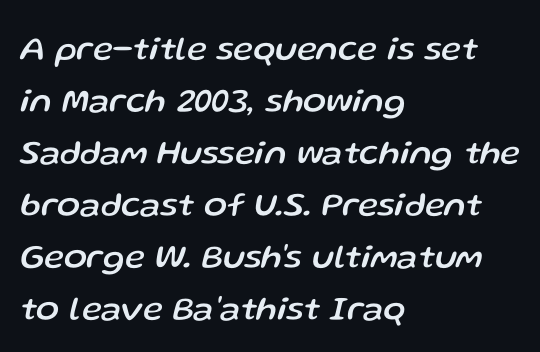
{"italic": "yes", "lean": "right", "slant_degrees": 13, "width": "normal", "stroke_contrast": "low", "x_height": "medium", "monospaced": "no", "underline": "no", "align": "left", "line_spacing": "normal", "line_spacing_ratio": 1.53, "letter_spacing": "normal", "letter_spacing_em": 0.0, "glyph_px": 34}
